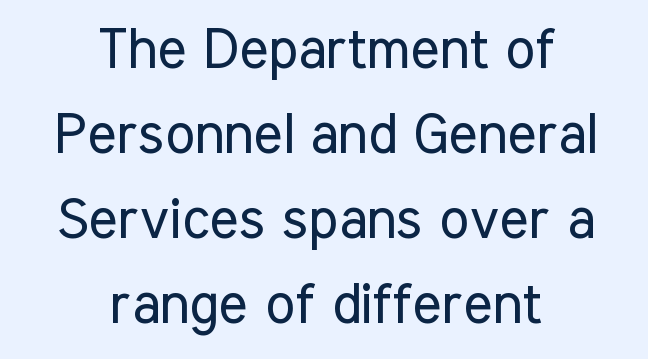
The image shows 56 px regular-weight, condensed sans-serif type, upright; set centered, normal line spacing (1.52x), normal letter spacing, not underlined; low stroke contrast and a medium x-height.
